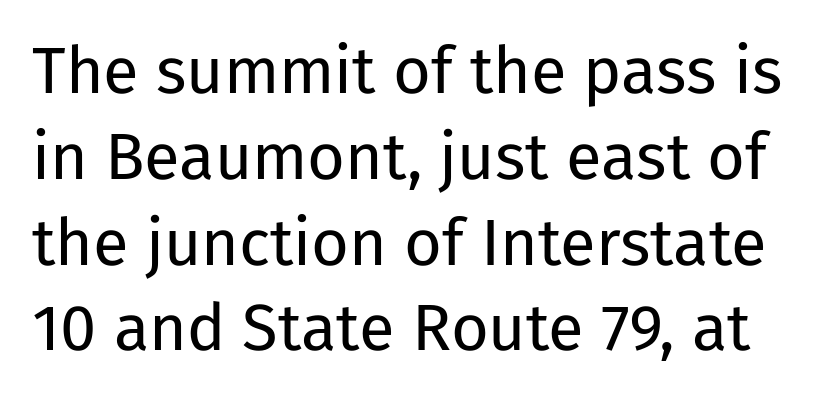
Q: Is the text bold? A: No.
Q: Is the text italic (slanted)? A: No, it is upright.
Q: Is the typeface a serif or a sans-serif typeface? A: Sans-serif.
Q: Is the text underlined? A: No.
Q: Is the spacing between letters normal or unusually wide? A: Normal.
Q: Is the spacing between lines tight, normal or loose? A: Normal.
Q: Width (condensed, normal, or wide)? A: Normal.
Q: Stroke contrast? A: Low.
Q: x-height? A: Medium.
Q: Monospaced? A: No.
